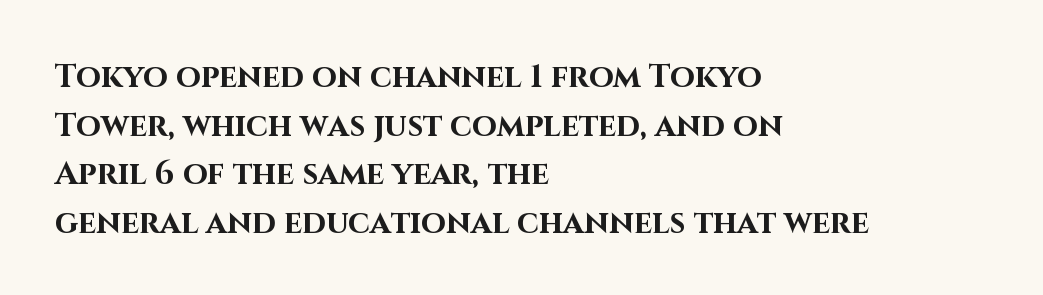
Q: Is the text bold? A: Yes.
Q: Is the text italic (slanted)? A: No, it is upright.
Q: Is the typeface a serif or a sans-serif typeface? A: Sans-serif.
Q: Is the text underlined? A: No.
Q: How is the paragraph aligned? A: Left-aligned.
Q: Is the spacing between letters normal or unusually wide? A: Normal.
Q: Is the spacing between lines tight, normal or loose? A: Normal.
Q: Width (condensed, normal, or wide)? A: Normal.
Q: Stroke contrast? A: High.
Q: x-height? A: Large.
Q: Monospaced? A: No.
